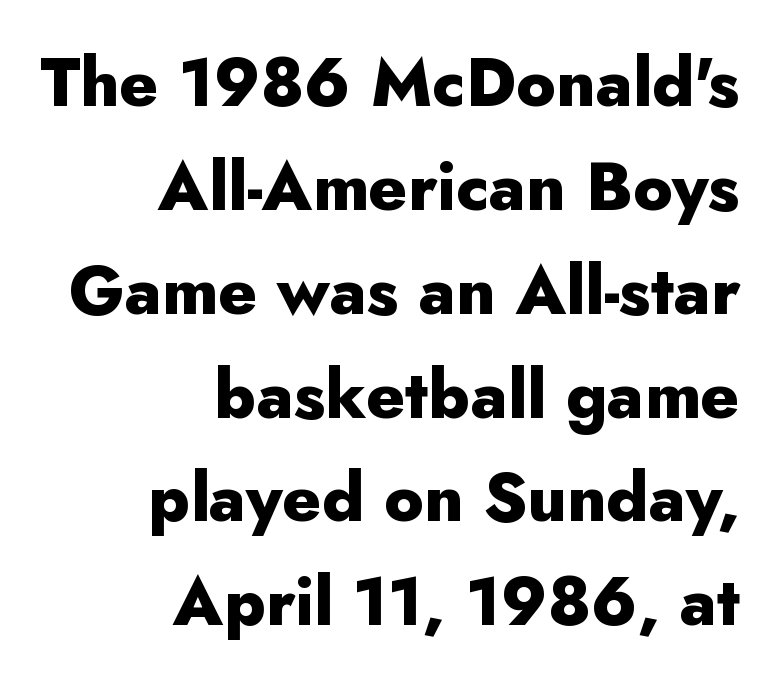
Q: Is the text bold? A: Yes.
Q: Is the text italic (slanted)? A: No, it is upright.
Q: Is the typeface a serif or a sans-serif typeface? A: Sans-serif.
Q: Is the text underlined? A: No.
Q: How is the paragraph aligned? A: Right-aligned.
Q: Is the spacing between letters normal or unusually wide? A: Normal.
Q: Is the spacing between lines tight, normal or loose? A: Normal.
Q: Width (condensed, normal, or wide)? A: Normal.
Q: Stroke contrast? A: Low.
Q: x-height? A: Small.
Q: Monospaced? A: No.
